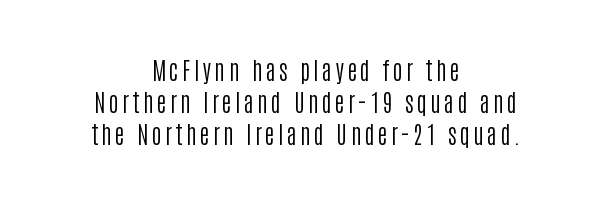
Is the block centered? Yes — each line is placed symmetrically about the middle. The designer left line spacing at the default. Rendered with straight, roman letterforms. Glance below the letters and you will spot only blank space. Stroke thickness stays within the range of a standard reading face or lighter.
